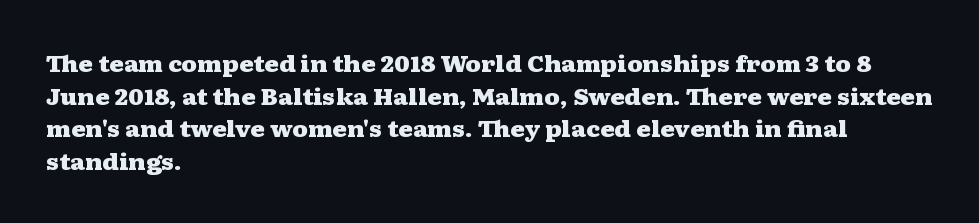
The image shows 22 px bold type, upright; set left-aligned, normal line spacing (1.48x), normal letter spacing, not underlined.
